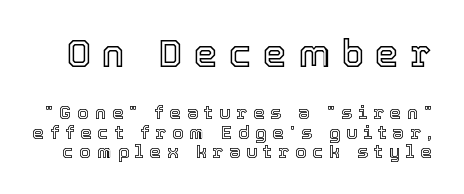
Q: Is the text italic (slanted)? A: No, it is upright.
Q: Is the text underlined? A: No.
Q: Is the spacing between letters normal or unusually wide? A: Unusually wide.
Q: Is the spacing between lines tight, normal or loose? A: Tight.
Q: Which block of text is set in a larger size, the first (top) or the second (bottom)? A: The first (top) one.
Q: Width (condensed, normal, or wide)? A: Normal.
Q: x-height? A: Medium.
Q: Monospaced? A: No.
